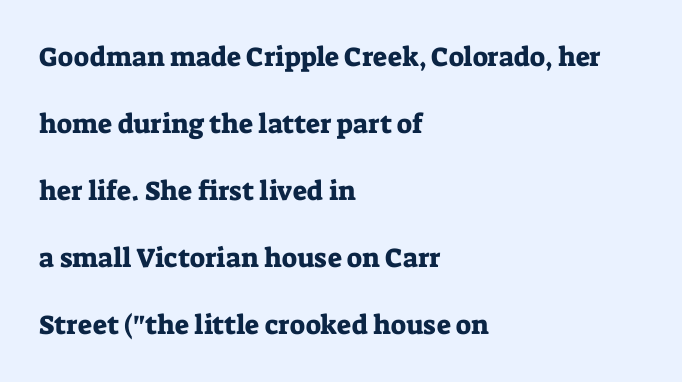
This sample uses plain, unmodified letter spacing. Visually the block forms a straight wall on the left and a jagged coastline on the right. Honestly, there is no underline to notice here at all. A roman cut, with each character standing at attention.
